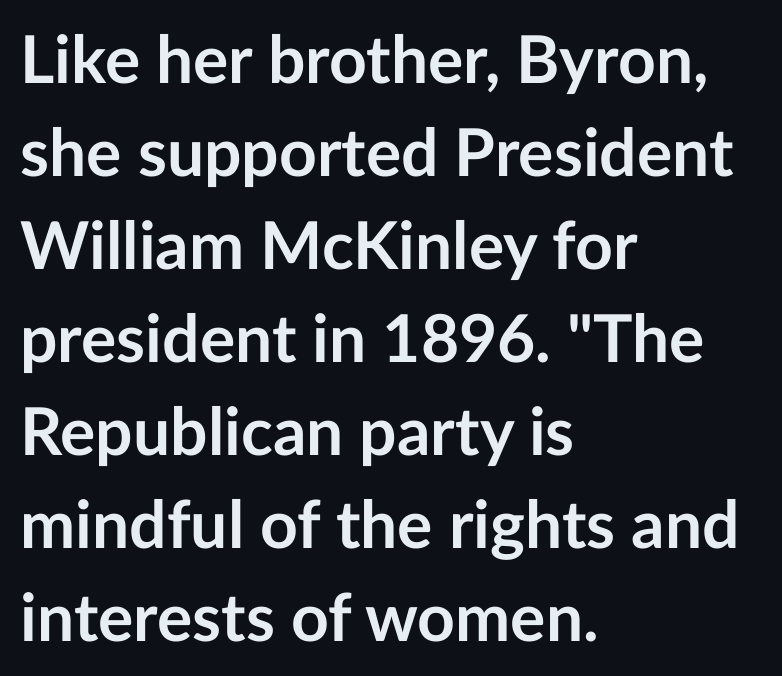
Q: Is the text bold? A: Yes.
Q: Is the text italic (slanted)? A: No, it is upright.
Q: Is the typeface a serif or a sans-serif typeface? A: Sans-serif.
Q: Is the text underlined? A: No.
Q: How is the paragraph aligned? A: Left-aligned.
Q: Is the spacing between letters normal or unusually wide? A: Normal.
Q: Is the spacing between lines tight, normal or loose? A: Normal.
Q: Width (condensed, normal, or wide)? A: Normal.
Q: Stroke contrast? A: Low.
Q: x-height? A: Medium.
Q: Monospaced? A: No.
